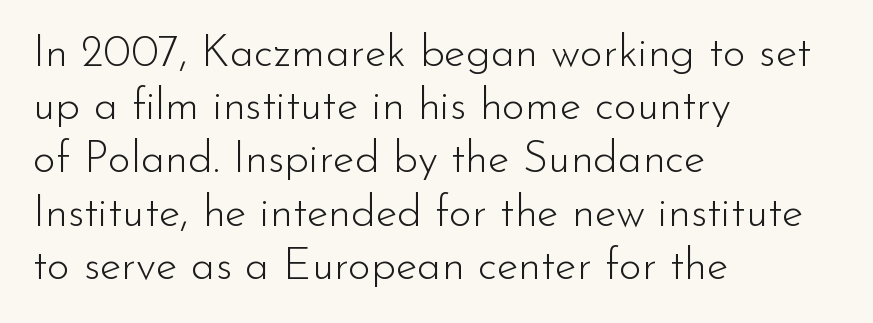
The image shows 44 px light sans-serif type, upright; set left-aligned, line spacing 1.21x, normal letter spacing, not underlined; low stroke contrast and a small x-height.
